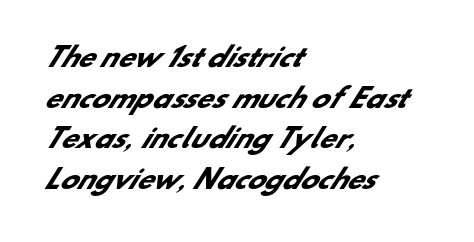
Check under the words: just untouched page. Visually the block forms a straight wall on the left and a jagged coastline on the right. The typesetting leans heavy: a genuine bold. The tracking reads as untouched default to a designer's eye. The lines sit at an ordinary, default distance from one another.
